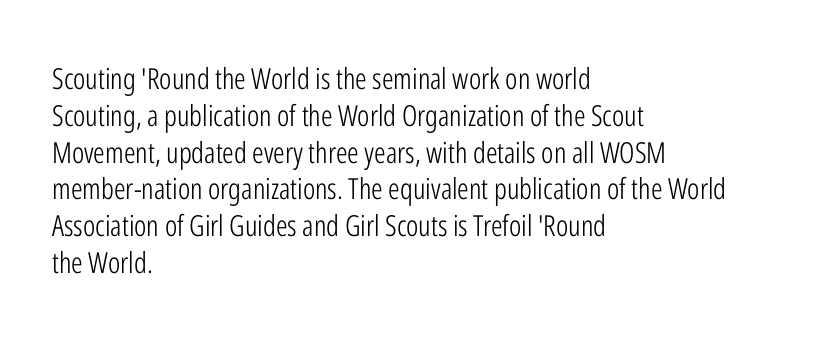
Characters remain perfectly vertical along every line. Think standard paragraph weight, or any step lighter than that. Letters rest on an invisible, unmarked baseline. The face used here is a sans, in the tradition of grotesques and geometrics.
